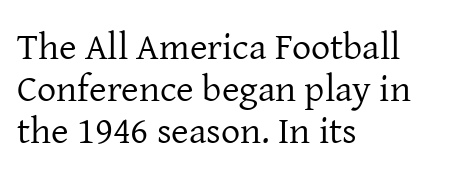
Q: Is the text bold? A: No.
Q: Is the text italic (slanted)? A: No, it is upright.
Q: Is the typeface a serif or a sans-serif typeface? A: Serif.
Q: Is the text underlined? A: No.
Q: How is the paragraph aligned? A: Left-aligned.
Q: Is the spacing between letters normal or unusually wide? A: Normal.
Q: Is the spacing between lines tight, normal or loose? A: Tight.
Q: Width (condensed, normal, or wide)? A: Normal.
Q: Stroke contrast? A: Low.
Q: x-height? A: Medium.
Q: Monospaced? A: No.
